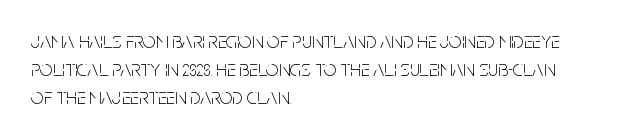
Normally led — the rows are evenly, conventionally spaced. Underlining? Definitely not there. The axis of the letterforms is exactly vertical. The passage is arranged the way most books set body copy — flush left. Default kerning and tracking; the words read as compact shapes.
